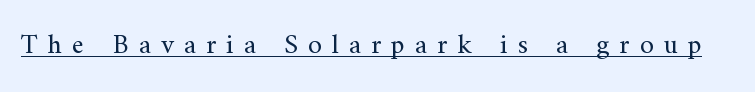
Q: Is the text bold? A: No.
Q: Is the text italic (slanted)? A: No, it is upright.
Q: Is the typeface a serif or a sans-serif typeface? A: Serif.
Q: Is the text underlined? A: Yes.
Q: Is the spacing between letters normal or unusually wide? A: Unusually wide.
Q: Width (condensed, normal, or wide)? A: Normal.
Q: Stroke contrast? A: Medium.
Q: x-height? A: Small.
Q: Monospaced? A: No.
